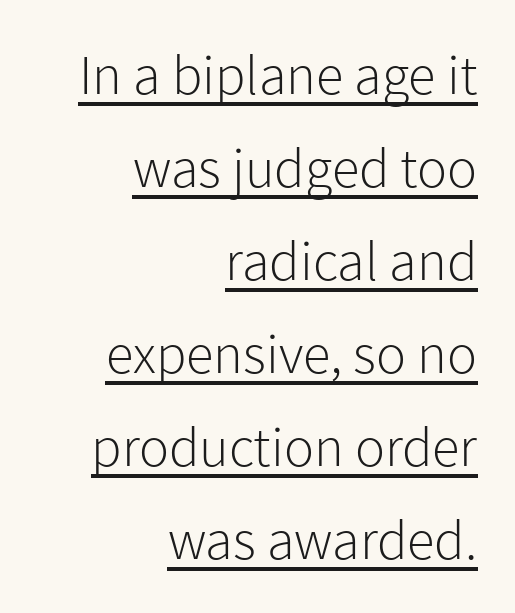
A light-to-regular cut is what we see here. This sample keeps an unexceptional amount of space between lines. In terms of posture, this sample is upright. A typographer would call this underscored text.
